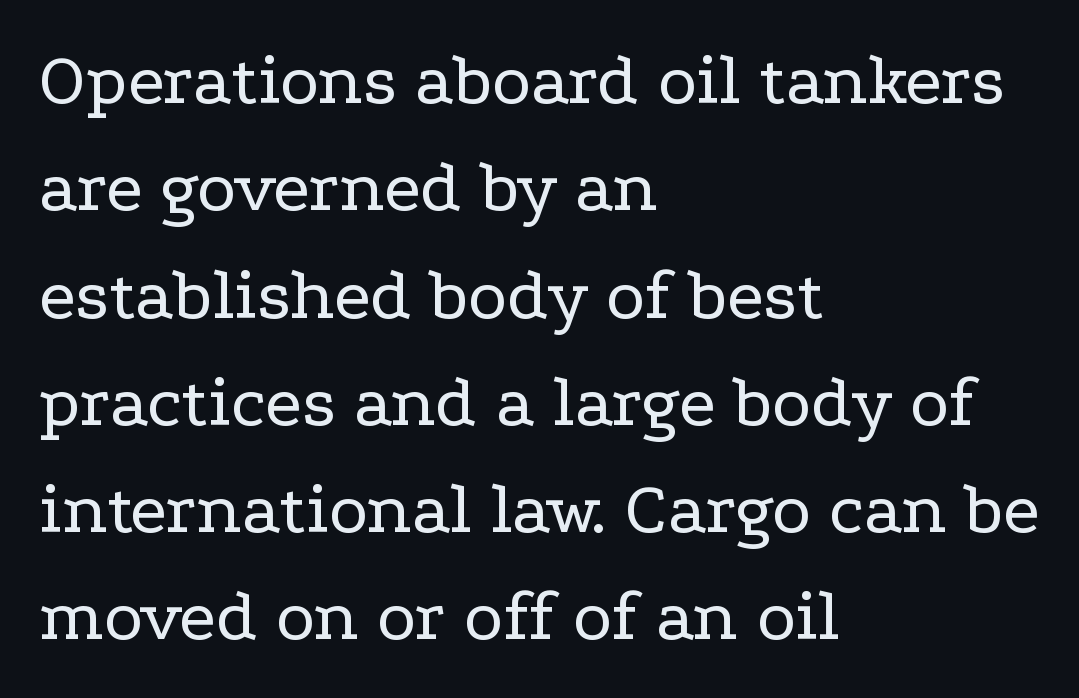
{"serif": "yes", "italic": "no", "bold": "no", "weight": "regular", "width": "wide", "stroke_contrast": "low", "x_height": "medium", "monospaced": "no", "underline": "no", "align": "left", "line_spacing": "normal", "line_spacing_ratio": 1.45, "letter_spacing": "normal", "letter_spacing_em": 0.0, "glyph_px": 74}
